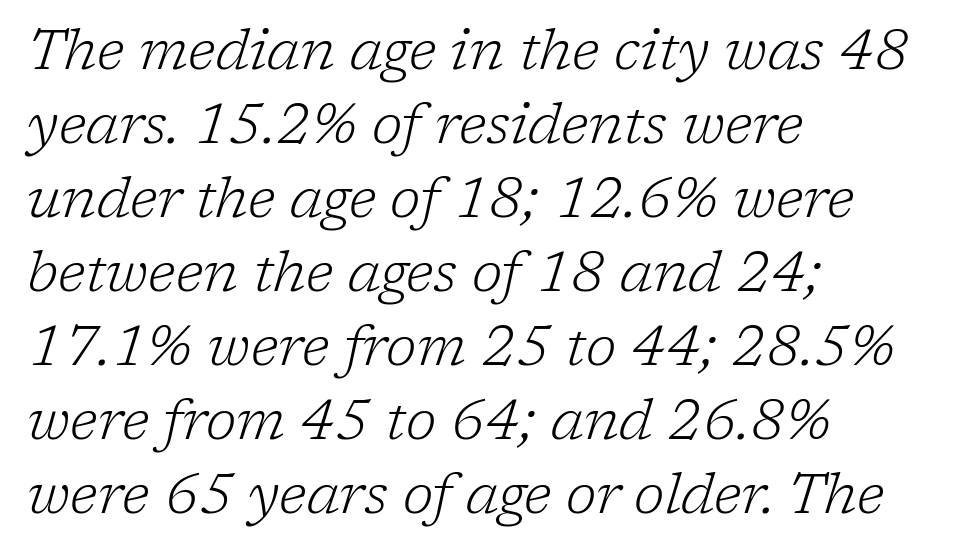
{"serif": "yes", "italic": "yes", "lean": "right", "slant_degrees": 17, "bold": "no", "weight": "light", "width": "normal", "stroke_contrast": "low", "x_height": "medium", "monospaced": "no", "underline": "no", "align": "left", "line_spacing": "normal", "line_spacing_ratio": 1.32, "letter_spacing": "normal", "letter_spacing_em": 0.0, "glyph_px": 56}
